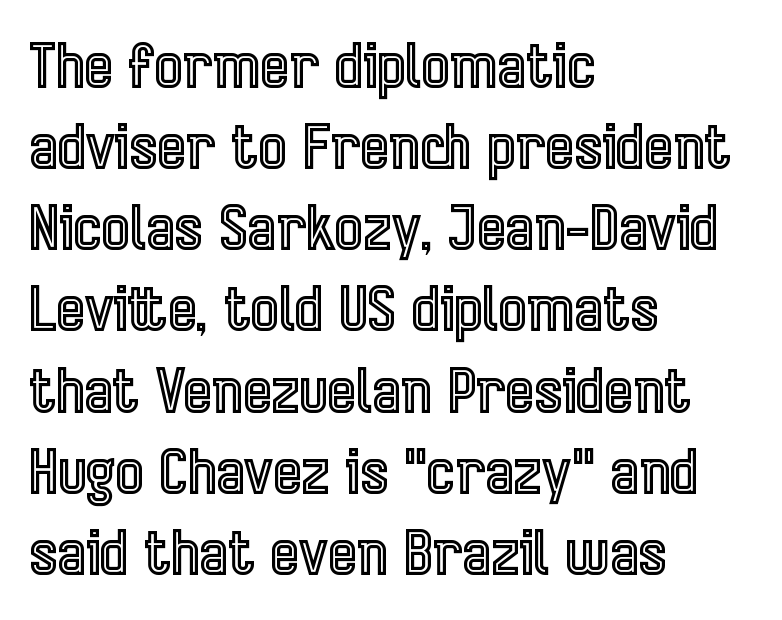
Is there any slant? The stems are plumb. Honestly, the row spacing looks completely unremarkable. The space directly below the letters is spotless. The letters advance in unequal steps, a hallmark of proportional type. The passage is arranged the way most books set body copy — flush left.
